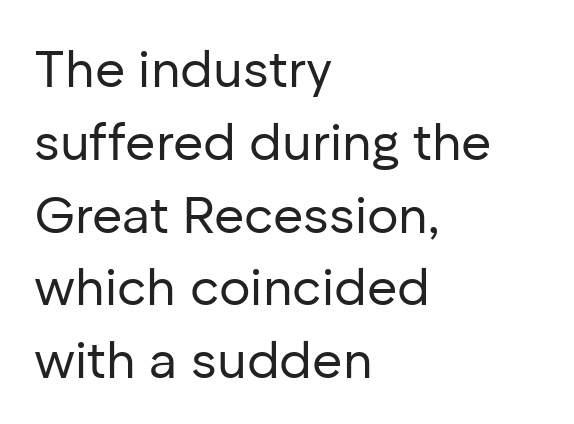
Q: Is the text bold? A: No.
Q: Is the text italic (slanted)? A: No, it is upright.
Q: Is the typeface a serif or a sans-serif typeface? A: Sans-serif.
Q: Is the text underlined? A: No.
Q: How is the paragraph aligned? A: Left-aligned.
Q: Is the spacing between letters normal or unusually wide? A: Normal.
Q: Is the spacing between lines tight, normal or loose? A: Normal.
Q: Width (condensed, normal, or wide)? A: Normal.
Q: Stroke contrast? A: Low.
Q: x-height? A: Medium.
Q: Monospaced? A: No.
